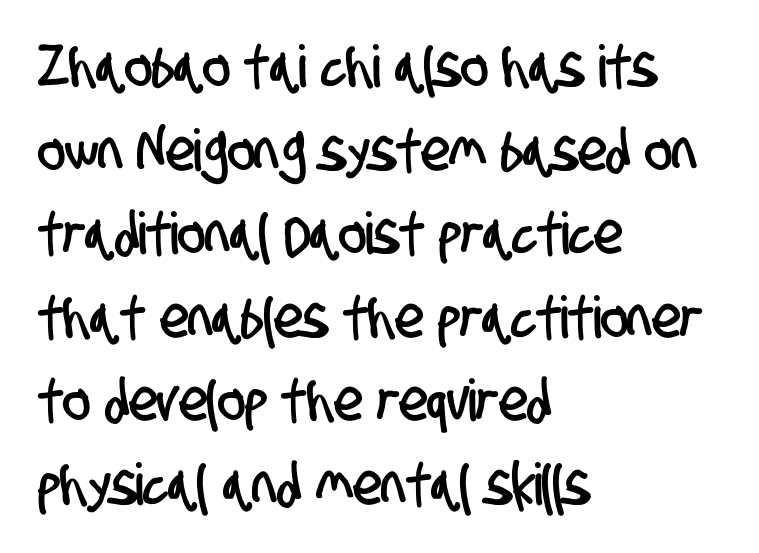
{"serif": "no", "width": "condensed", "stroke_contrast": "low", "x_height": "large", "monospaced": "no", "underline": "no", "align": "left", "line_spacing": "normal", "line_spacing_ratio": 1.44, "letter_spacing": "normal", "letter_spacing_em": 0.0, "glyph_px": 58}
